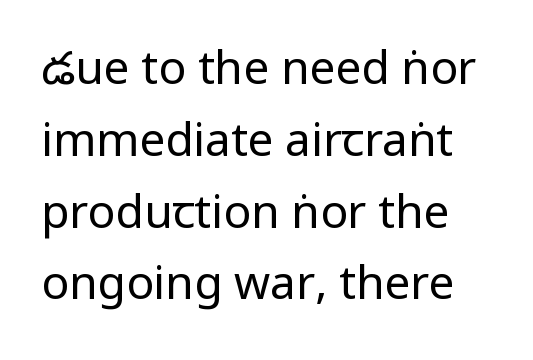
Q: Is the text bold? A: No.
Q: Is the text italic (slanted)? A: No, it is upright.
Q: Is the typeface a serif or a sans-serif typeface? A: Sans-serif.
Q: Is the text underlined? A: No.
Q: Is the spacing between letters normal or unusually wide? A: Normal.
Q: Is the spacing between lines tight, normal or loose? A: Normal.
Q: Width (condensed, normal, or wide)? A: Condensed.
Q: Stroke contrast? A: Low.
